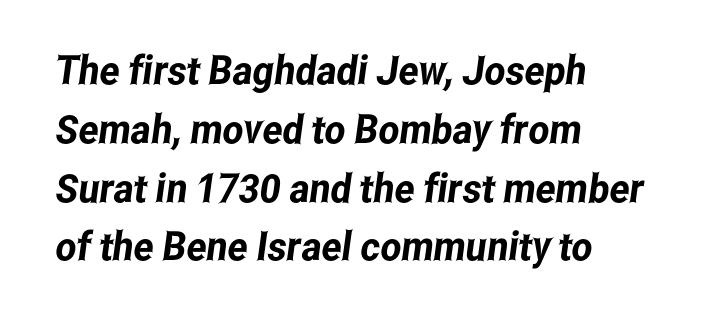
The image shows 40 px condensed sans-serif type; set left-aligned, normal line spacing (1.47x), normal letter spacing, not underlined; low stroke contrast and a medium x-height.
